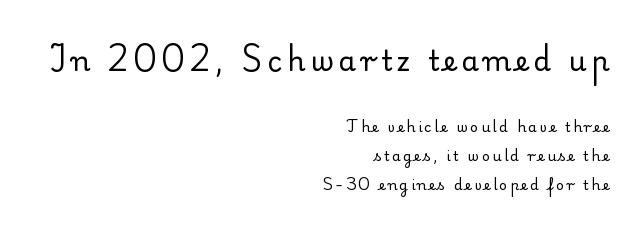
Q: Is the text bold? A: No.
Q: Is the text italic (slanted)? A: No, it is upright.
Q: Is the typeface a serif or a sans-serif typeface? A: Serif.
Q: Is the text underlined? A: No.
Q: How is the paragraph aligned? A: Right-aligned.
Q: Is the spacing between lines tight, normal or loose? A: Loose.
Q: Which block of text is set in a larger size, the first (top) or the second (bottom)? A: The first (top) one.
Q: Width (condensed, normal, or wide)? A: Normal.
Q: Stroke contrast? A: Low.
Q: x-height? A: Small.
Q: Monospaced? A: No.
